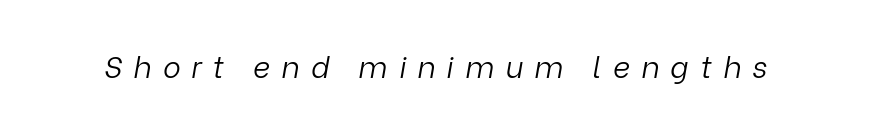
Q: Is the text bold? A: No.
Q: Is the text italic (slanted)? A: Yes, it leans right by about 9 degrees.
Q: Is the text underlined? A: No.
Q: Is the spacing between letters normal or unusually wide? A: Unusually wide.
Q: Width (condensed, normal, or wide)? A: Normal.
Q: Stroke contrast? A: Low.
Q: x-height? A: Medium.
Q: Monospaced? A: No.
